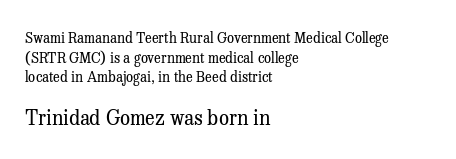
{"italic": "no", "bold": "no", "underline": "no", "align": "left", "line_spacing": "normal", "line_spacing_ratio": 1.4, "letter_spacing": "normal", "letter_spacing_em": 0.0, "larger_block": "second", "size_ratio": 1.43, "glyph_px": 20}
